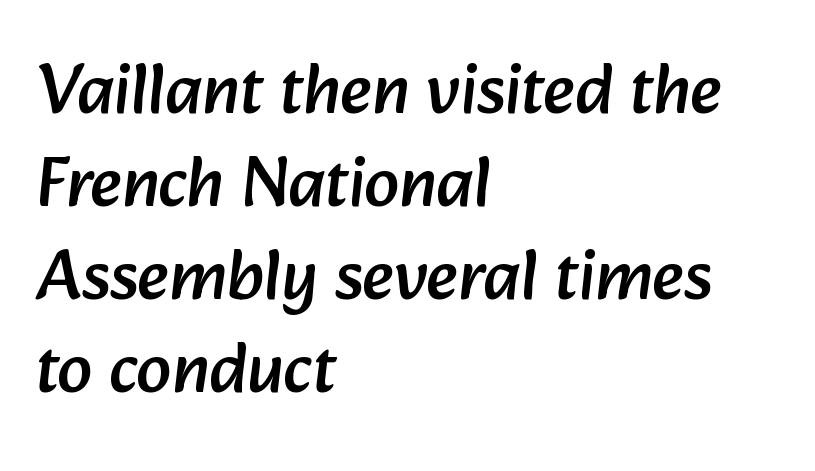
{"serif": "no", "width": "normal", "stroke_contrast": "low", "x_height": "medium", "monospaced": "no", "underline": "no", "align": "left", "line_spacing": "normal", "line_spacing_ratio": 1.33, "letter_spacing": "normal", "letter_spacing_em": 0.0, "glyph_px": 70}
